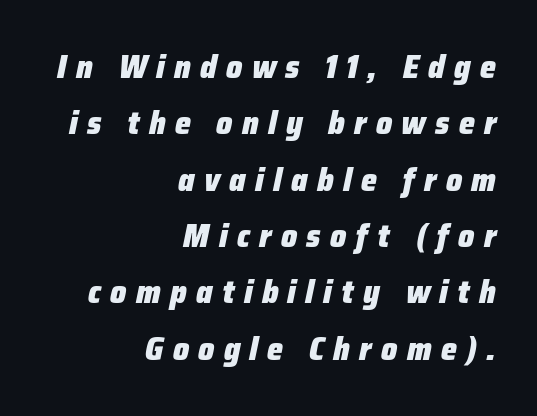
The image shows 32 px heavy type, italic (leaning right); set right-aligned, line spacing 1.76x, unusually wide letter spacing (+0.29 em), not underlined; low stroke contrast and a medium x-height.
